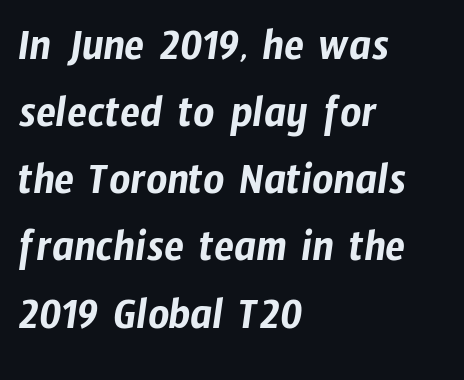
{"serif": "no", "width": "condensed", "stroke_contrast": "low", "x_height": "medium", "monospaced": "no", "underline": "no", "align": "left", "line_spacing": "normal", "line_spacing_ratio": 1.46, "letter_spacing": "normal", "letter_spacing_em": 0.0, "glyph_px": 46}
